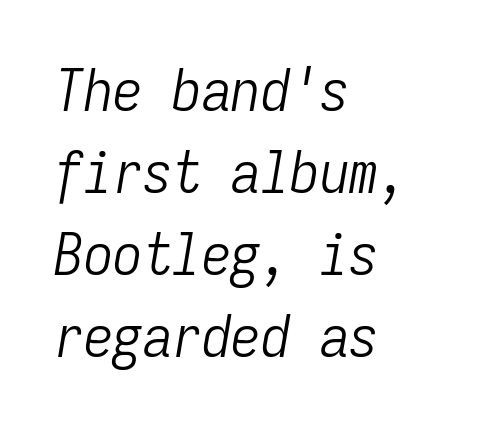
Rule under the text: the space is simply empty. Observe the lean: these are italic letterforms. Short note: letters normally spaced. These lines are rendered in a fixed-pitch font. Weight: not bold — regular or lighter.
